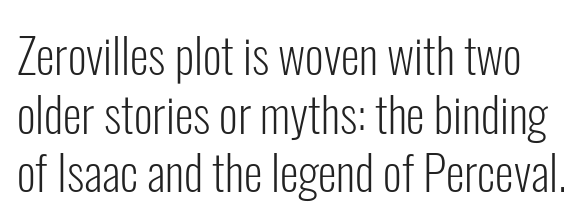
The weight would be labelled regular, book, light, or lighter still. The horizontal fit of the characters is conventional and even. A typesetter would label this face a sans. The rendering uses natural spacing where letterforms have individual widths. Characters remain perfectly vertical along every line. Quick note: underline off.
